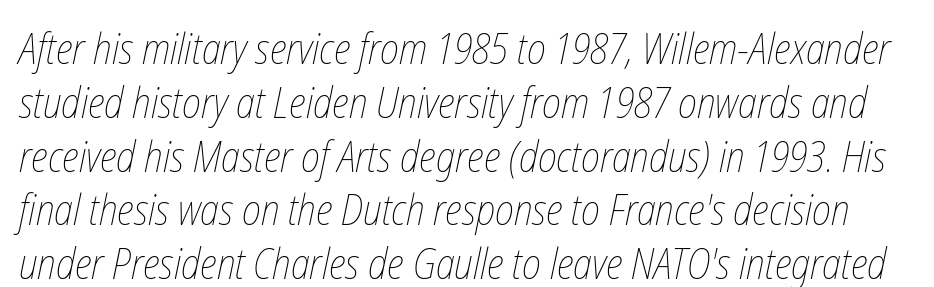
Line spacing here is normal. The type is set solid horizontally, with unmodified tracking. On a weight scale, this lands at 450 or below. Words float on clear page, feet unadorned. The letters advance in unequal steps, a hallmark of proportional type.
